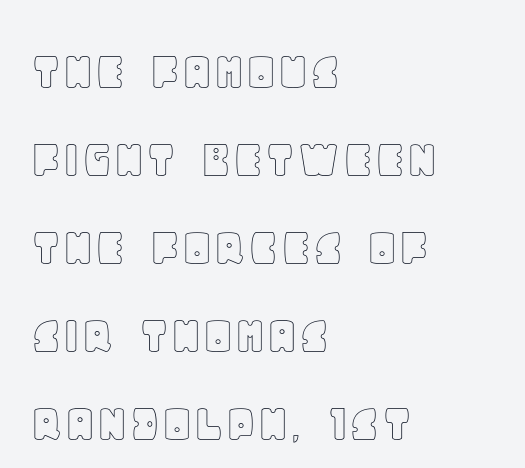
Q: Is the text italic (slanted)? A: No, it is upright.
Q: Is the text underlined? A: No.
Q: How is the paragraph aligned? A: Left-aligned.
Q: Is the spacing between letters normal or unusually wide? A: Normal.
Q: Is the spacing between lines tight, normal or loose? A: Normal.
Q: Width (condensed, normal, or wide)? A: Normal.
Q: x-height? A: Large.
Q: Monospaced? A: No.
